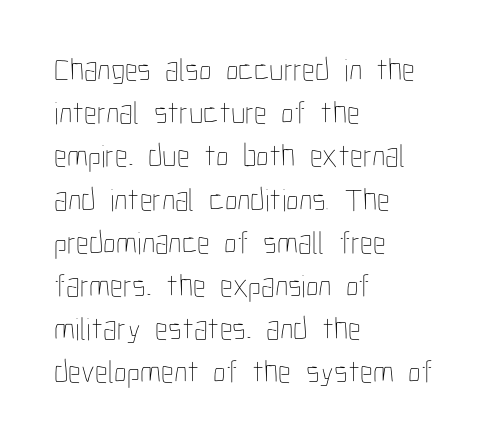
Q: Is the text bold? A: No.
Q: Is the text italic (slanted)? A: No, it is upright.
Q: Is the text underlined? A: No.
Q: How is the paragraph aligned? A: Left-aligned.
Q: Is the spacing between letters normal or unusually wide? A: Normal.
Q: Is the spacing between lines tight, normal or loose? A: Normal.
Q: Width (condensed, normal, or wide)? A: Condensed.
Q: Stroke contrast? A: Low.
Q: x-height? A: Medium.
Q: Monospaced? A: No.
